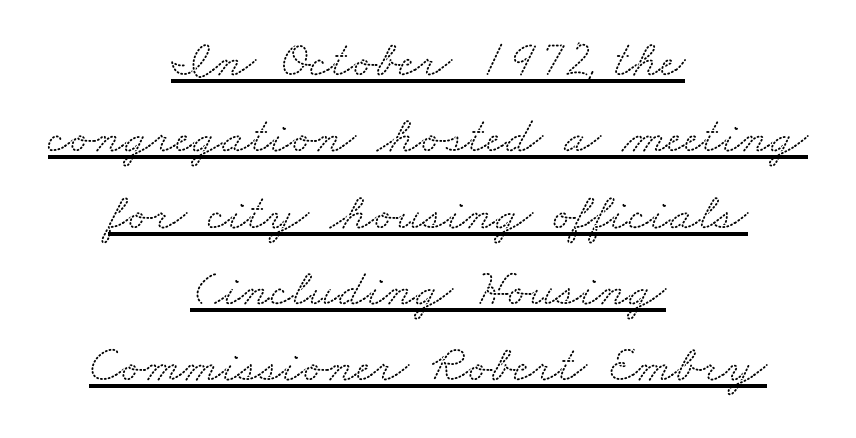
The image shows 53 px wide serif type; set centered, normal line spacing (1.44x), normal letter spacing, underlined; low stroke contrast and a small x-height.
